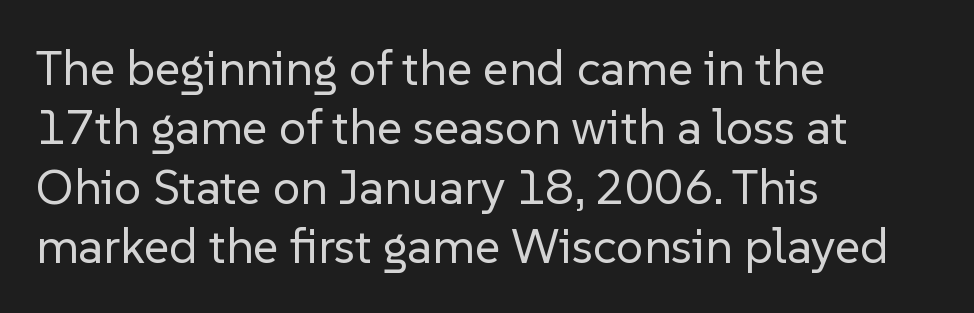
The image shows 49 px regular-weight sans-serif type, upright; set left-aligned, line spacing 1.21x, normal letter spacing, not underlined; low stroke contrast and a medium x-height.
